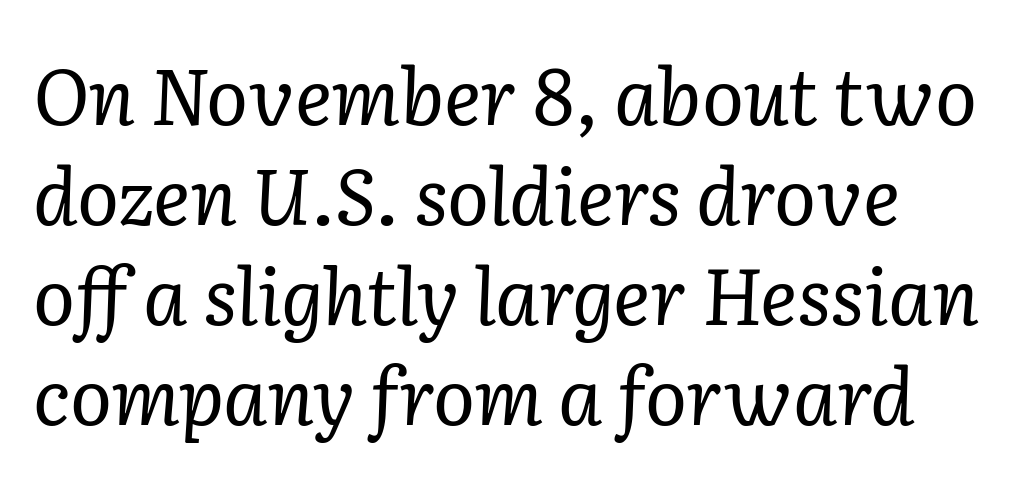
{"serif": "yes", "italic": "yes", "lean": "right", "slant_degrees": 2, "bold": "no", "weight": "regular", "width": "normal", "stroke_contrast": "low", "x_height": "medium", "monospaced": "no", "underline": "no", "line_spacing": "normal", "line_spacing_ratio": 1.28, "letter_spacing": "normal", "letter_spacing_em": 0.0, "glyph_px": 78}
